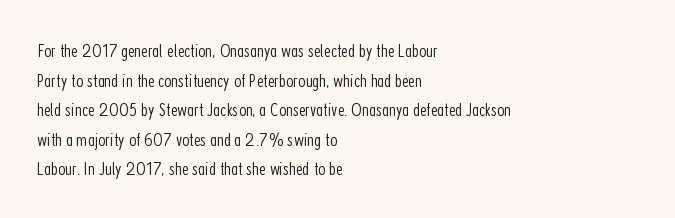
{"italic": "no", "bold": "no", "underline": "no", "align": "left", "line_spacing": "normal", "line_spacing_ratio": 1.48, "letter_spacing": "normal", "letter_spacing_em": 0.0, "glyph_px": 20}
